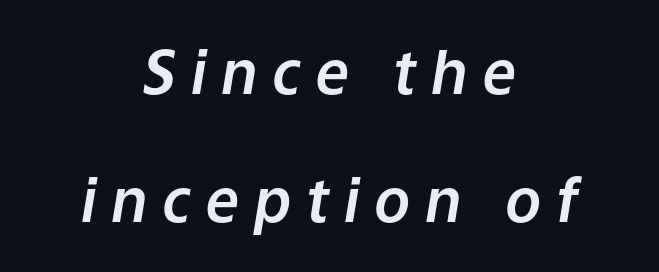
{"italic": "yes", "lean": "right", "slant_degrees": 9, "width": "normal", "stroke_contrast": "low", "x_height": "medium", "monospaced": "no", "underline": "no", "align": "center", "line_spacing": "loose", "line_spacing_ratio": 2.13, "letter_spacing": "wide", "letter_spacing_em": 0.24, "glyph_px": 60}
